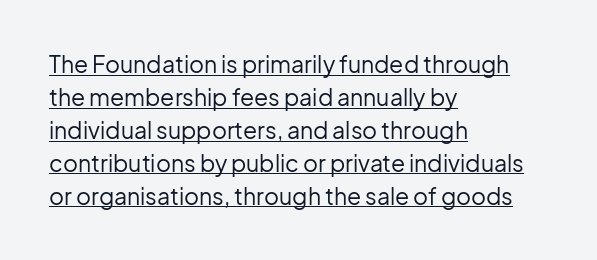
The image shows 23 px text type, upright; set left-aligned, normal line spacing (1.43x), normal letter spacing, underlined.
